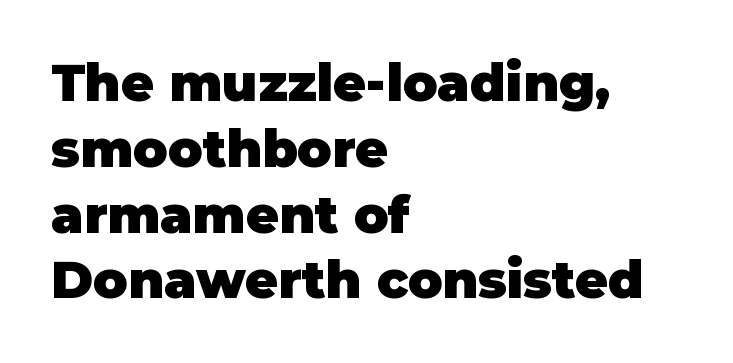
The image shows 51 px heavy sans-serif type, upright; set left-aligned, normal line spacing (1.29x), normal letter spacing, not underlined; low stroke contrast and a large x-height.
